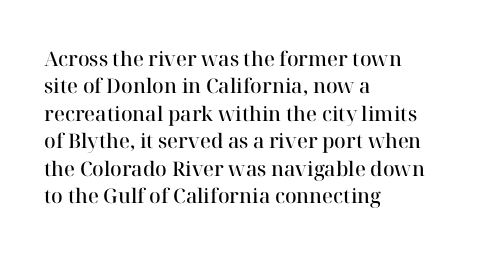
{"italic": "no", "bold": "semi", "underline": "no", "align": "left", "line_spacing": "normal", "line_spacing_ratio": 1.37, "letter_spacing": "normal", "letter_spacing_em": 0.0, "glyph_px": 20}
